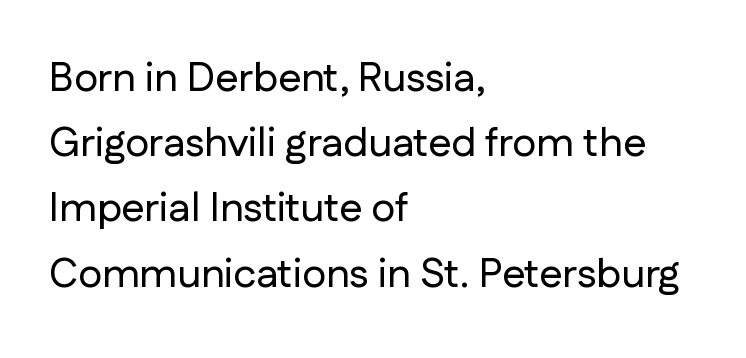
Tall strokes in this sample are plumb rather than angled. Does the leading feel generous? No, just average. Character widths vary here, with narrow letters taking less room than wide ones. Caption: multi-line text, flush left, ragged right. Lines of text with bare space underneath.
